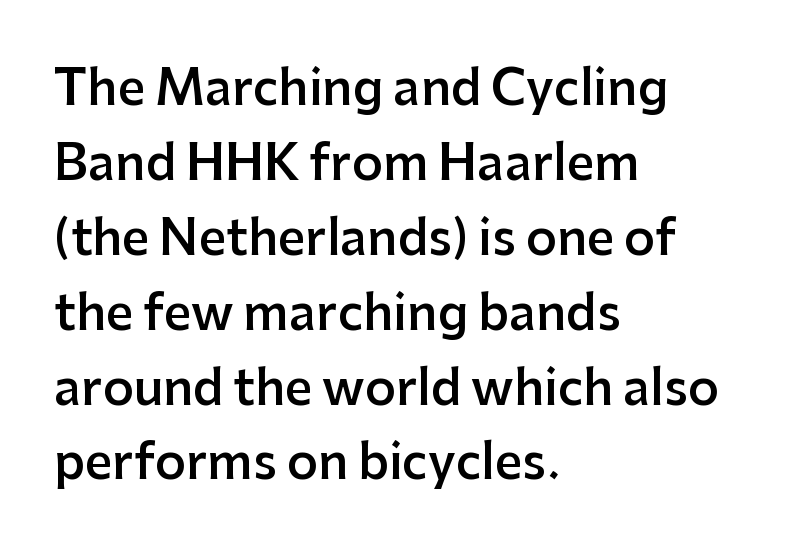
This is the in-between weight designers call semibold or demi. The line texture is even and compact thanks to regular tracking. Underline: absent. Spacing verdict: proportional, widths tailored to each character.
